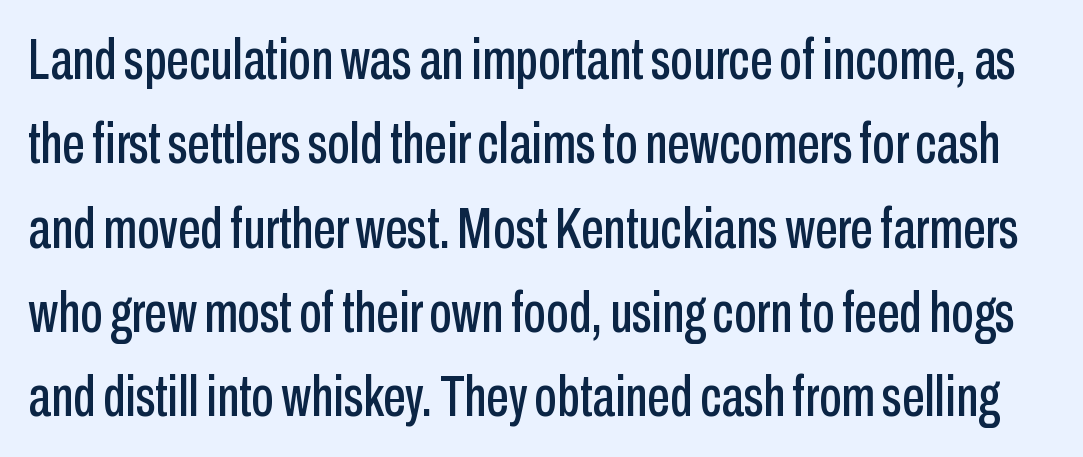
{"serif": "no", "italic": "no", "width": "condensed", "stroke_contrast": "low", "x_height": "medium", "monospaced": "no", "underline": "no", "line_spacing": "normal", "line_spacing_ratio": 1.48, "letter_spacing": "normal", "letter_spacing_em": 0.0, "glyph_px": 57}
